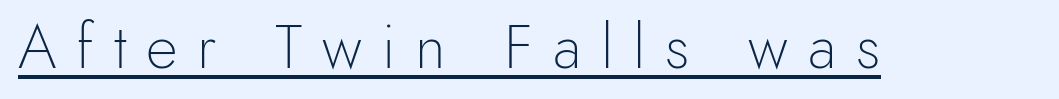
The type sits square on the baseline with zero lean. Looks like regular typesetting: each glyph gets only the width it needs. These glyphs show unthickened strokes, regular width or finer. This sample uses a sans-serif face. Does a line run under the words? Yes, clearly. The line texture is sparse and dotted thanks to wide tracking.
